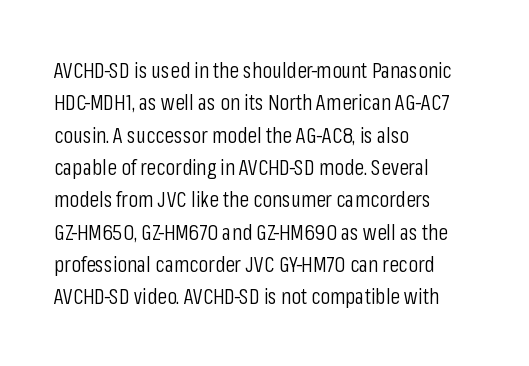
The image shows 22 px text type, upright; set left-aligned, normal line spacing (1.47x), normal letter spacing, not underlined.
